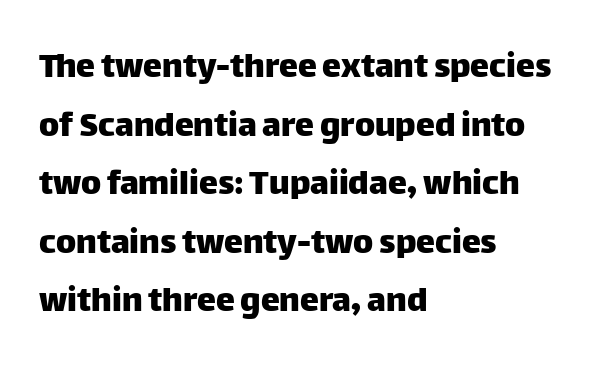
The image shows 38 px sans-serif type, upright; set left-aligned, normal line spacing (1.54x), normal letter spacing, not underlined; low stroke contrast and a large x-height.
